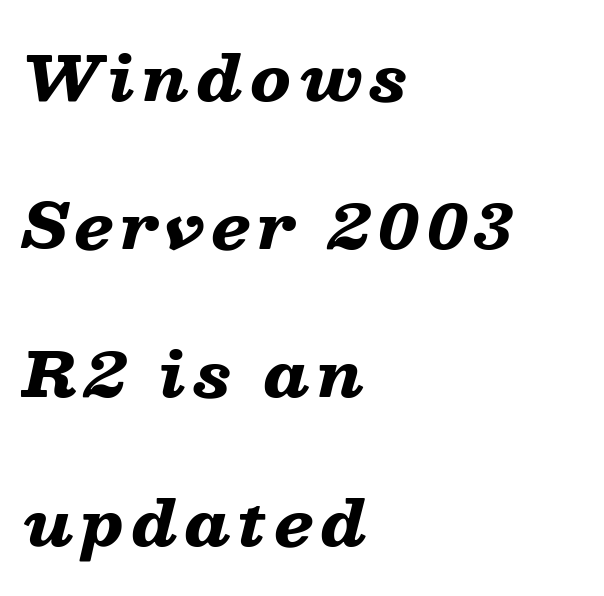
Underlining? Definitely not there. Line spacing here is loose. A classic flush-left, rag-right setting is used for this passage. The face used here has a pronounced slope to its letters. This sample has the flowing, uneven cadence of proportional lettering.
